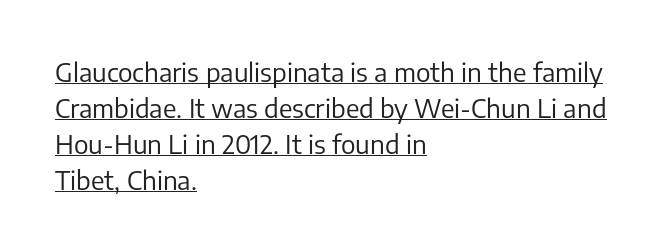
The image shows 26 px text type, upright; set left-aligned, normal line spacing (1.38x), normal letter spacing, underlined.
